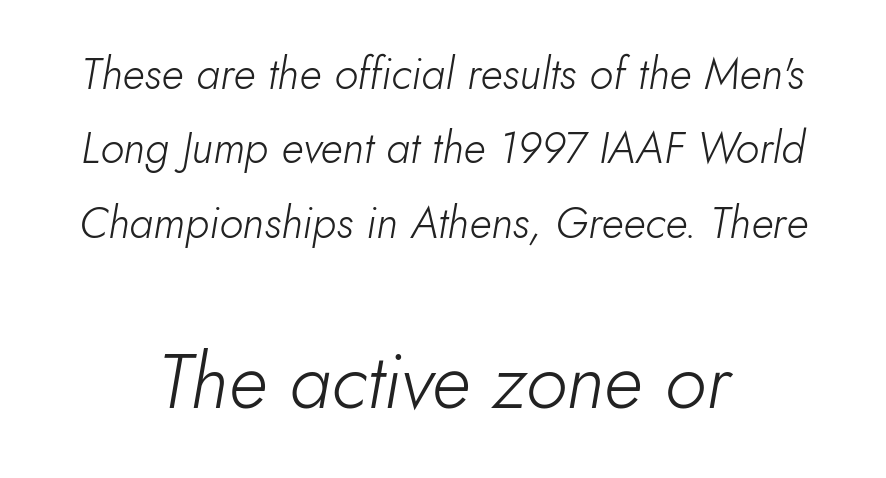
The image shows 77 px light type, italic (leaning right); set centered, normal line spacing (1.69x), normal letter spacing, not underlined; the second (bottom) block is 1.75x larger; low stroke contrast and a small x-height.
